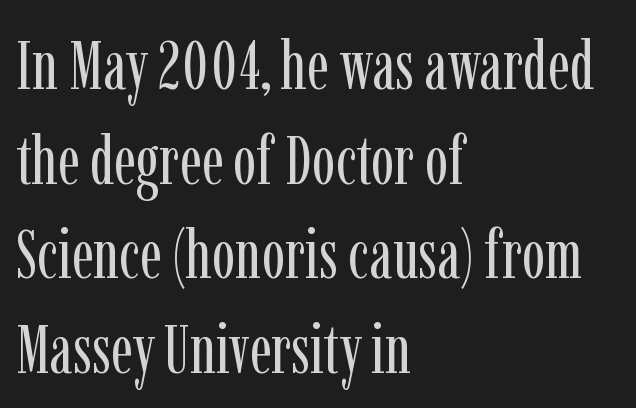
Q: Is the text bold? A: No.
Q: Is the text italic (slanted)? A: No, it is upright.
Q: Is the typeface a serif or a sans-serif typeface? A: Serif.
Q: Is the text underlined? A: No.
Q: How is the paragraph aligned? A: Left-aligned.
Q: Is the spacing between letters normal or unusually wide? A: Normal.
Q: Is the spacing between lines tight, normal or loose? A: Normal.
Q: Width (condensed, normal, or wide)? A: Condensed.
Q: Stroke contrast? A: Low.
Q: x-height? A: Medium.
Q: Monospaced? A: No.
